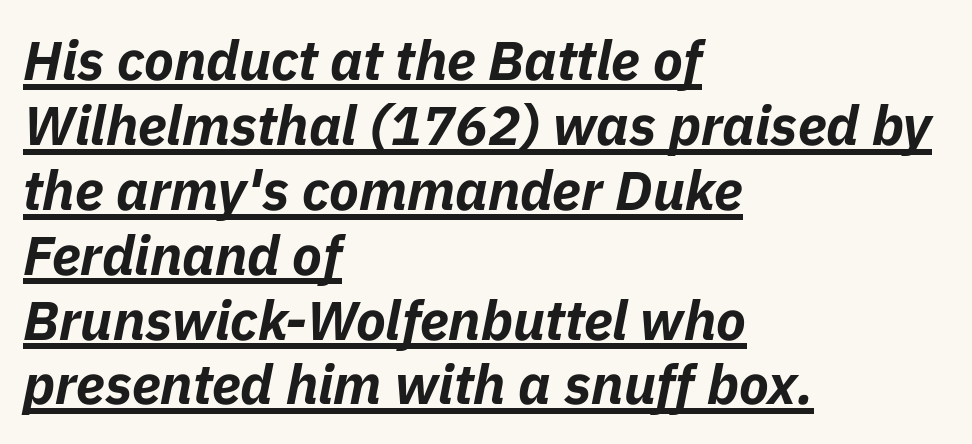
The rendering applies a slant to the glyphs. Do the characters align in a grid? No, the font is proportional. Caption: multi-line text, flush left, ragged right. The lettering is marked with a stroke running underneath it. The letters are bold, with thick, heavy strokes. How are the letters spaced? Ordinarily, with no added tracking.
